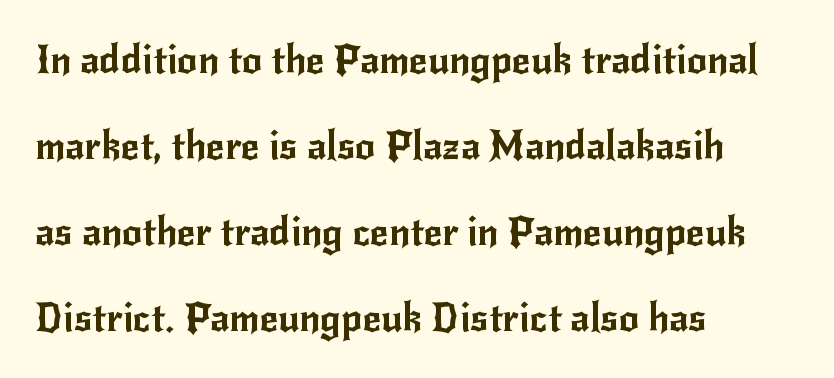
{"serif": "no", "italic": "no", "width": "normal", "stroke_contrast": "low", "x_height": "small", "monospaced": "no", "underline": "no", "align": "left", "line_spacing": "loose", "line_spacing_ratio": 2.15, "letter_spacing": "normal", "letter_spacing_em": 0.0, "glyph_px": 40}
